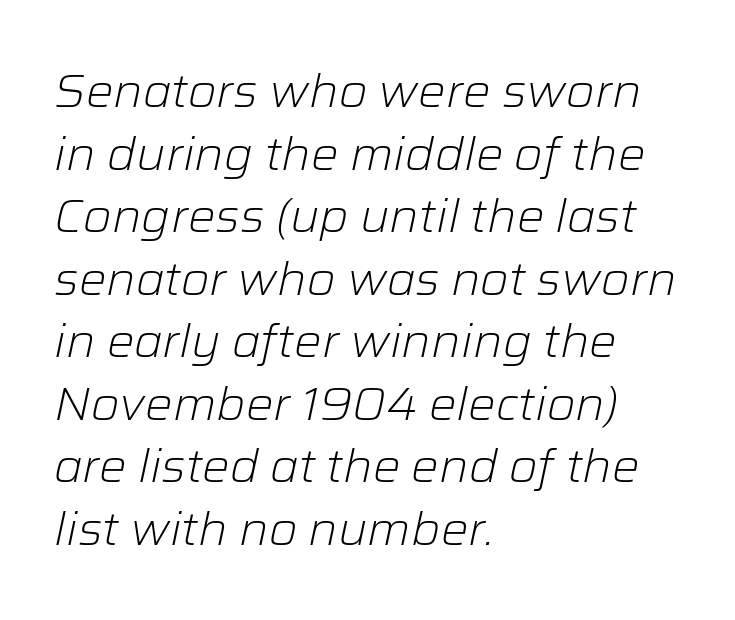
Caption: standard tracking, unaltered. Reading down the column, the eye jumps a familiar distance to each next line. The gap between lines stays unmarked. An italicized treatment has been applied to the whole sample.
